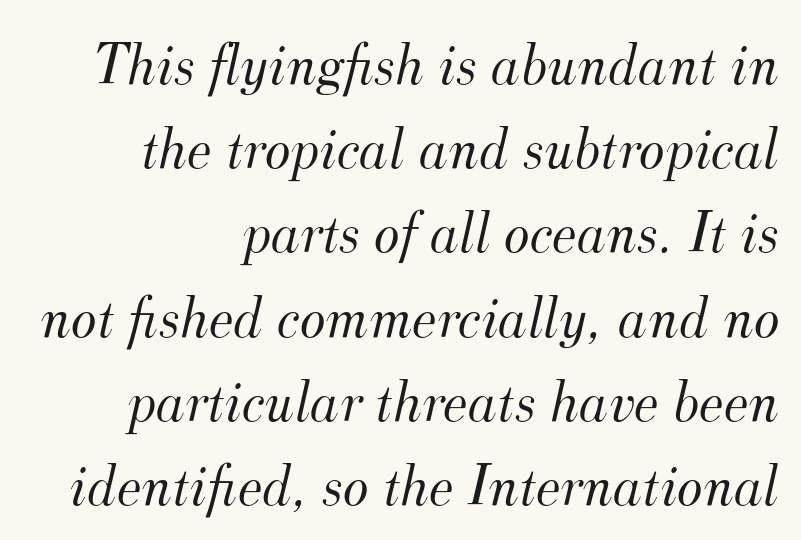
{"serif": "yes", "italic": "yes", "lean": "right", "slant_degrees": 12, "bold": "no", "weight": "light", "width": "normal", "stroke_contrast": "medium", "x_height": "small", "monospaced": "no", "underline": "no", "align": "right", "line_spacing": "normal", "line_spacing_ratio": 1.38, "letter_spacing": "normal", "letter_spacing_em": 0.0, "glyph_px": 61}
